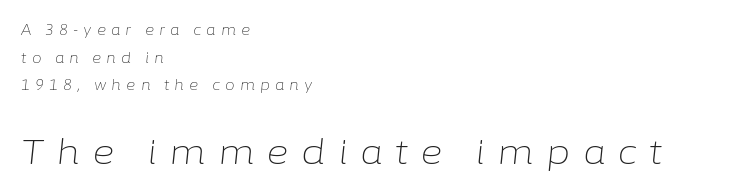
{"italic": "yes", "lean": "right", "slant_degrees": 6, "bold": "no", "weight": "light", "width": "normal", "stroke_contrast": "low", "x_height": "medium", "monospaced": "no", "underline": "no", "align": "left", "line_spacing": "loose", "line_spacing_ratio": 1.98, "letter_spacing": "wide", "letter_spacing_em": 0.36, "larger_block": "second", "size_ratio": 2.43, "glyph_px": 34}
